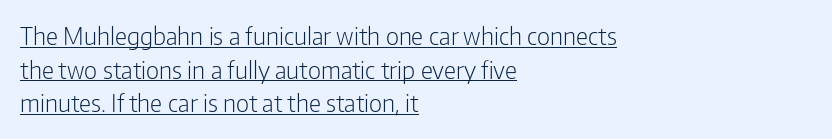
The image shows 24 px text type, upright; set left-aligned, normal line spacing (1.4x), normal letter spacing, underlined.
